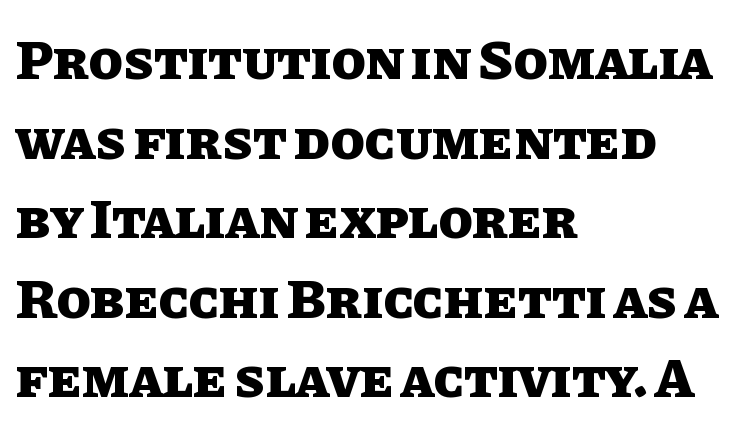
Italic? Not at all — the glyphs are vertical. No extra tracking has been applied to these lines. Vertically, the passage feels balanced, rows spaced as you'd expect. The gap between lines stays unmarked.
